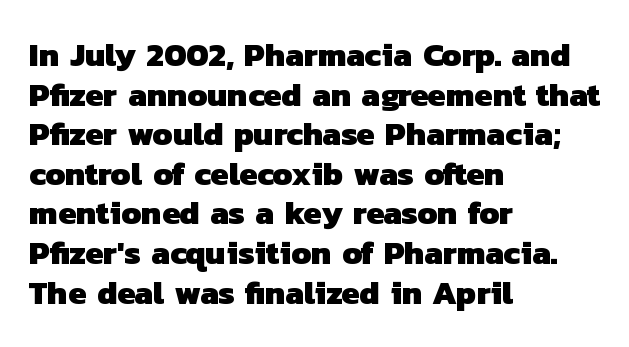
The image shows 33 px heavy sans-serif type; set left-aligned, line spacing 1.2x, normal letter spacing, not underlined; low stroke contrast and a medium x-height.
